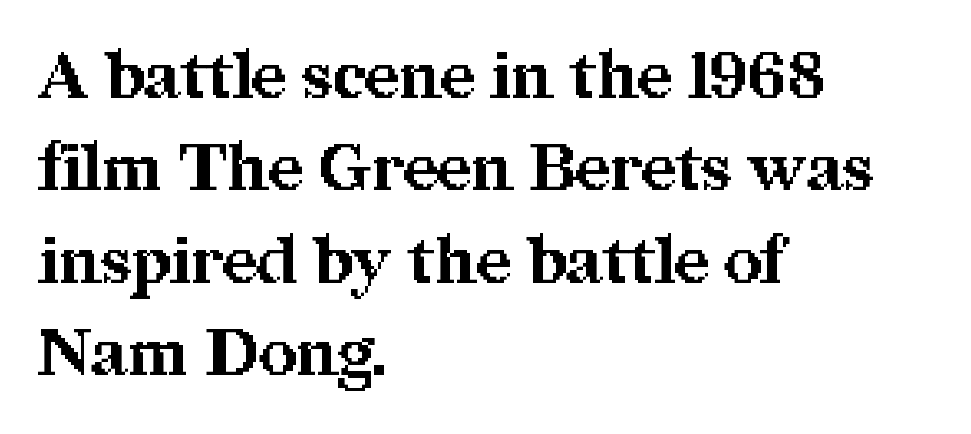
{"serif": "yes", "italic": "no", "bold": "yes", "weight": "bold", "width": "normal", "stroke_contrast": "medium", "x_height": "medium", "monospaced": "no", "underline": "no", "align": "left", "line_spacing": "normal", "line_spacing_ratio": 1.4, "letter_spacing": "normal", "letter_spacing_em": 0.0, "glyph_px": 66}
